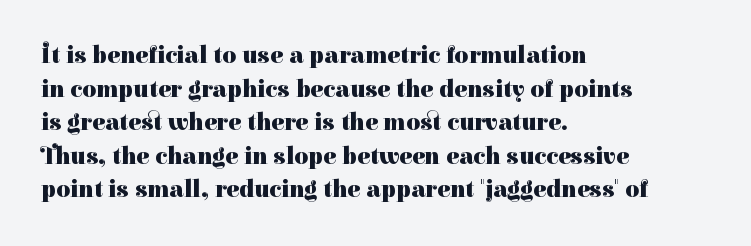
The image shows 24 px bold type, upright; set left-aligned, normal line spacing (1.4x), normal letter spacing, not underlined.
